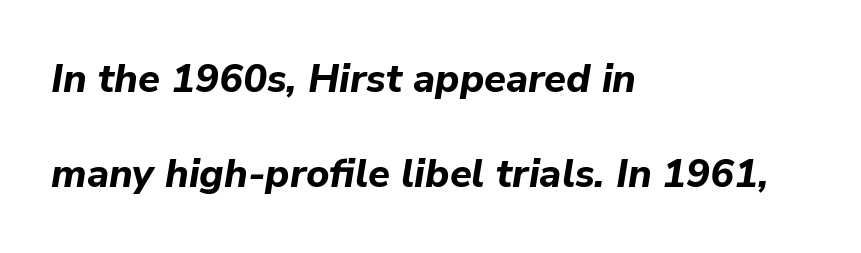
{"italic": "yes", "lean": "right", "slant_degrees": 9, "bold": "yes", "weight": "bold", "width": "normal", "stroke_contrast": "low", "x_height": "medium", "monospaced": "no", "underline": "no", "align": "left", "line_spacing": "loose", "line_spacing_ratio": 2.37, "letter_spacing": "normal", "letter_spacing_em": 0.0, "glyph_px": 40}
